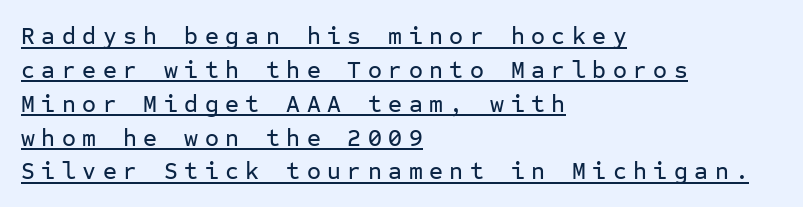
{"italic": "no", "underline": "yes", "align": "left", "line_spacing": "normal", "line_spacing_ratio": 1.41, "letter_spacing": "wide", "letter_spacing_em": 0.27, "glyph_px": 24}
